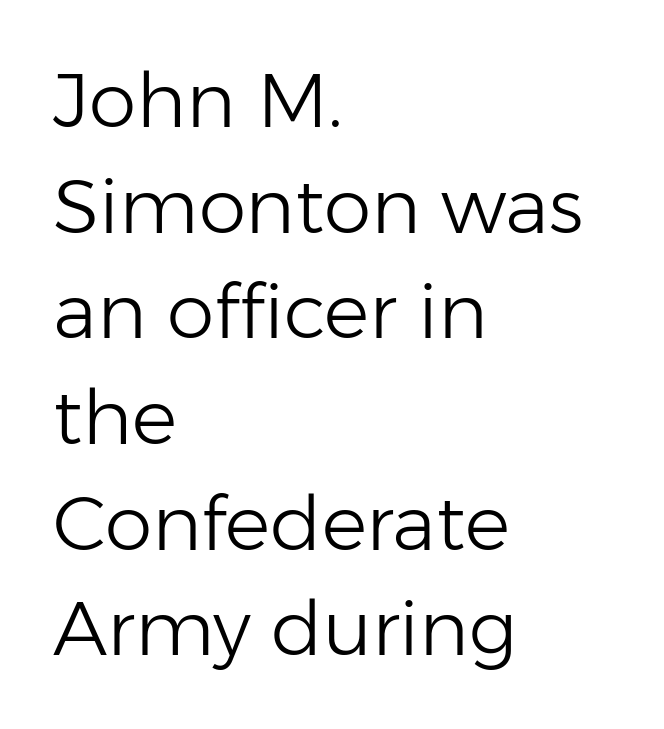
Check under the words: just untouched page. Note the varied advance widths — an 'i' is clearly narrower than an 'm'. Words appear dense and cohesive because spacing is normal. The characters display no serif detailing; their extremities are plain. This is the regular roman posture of the typeface. The passage is arranged the way most books set body copy — flush left.
